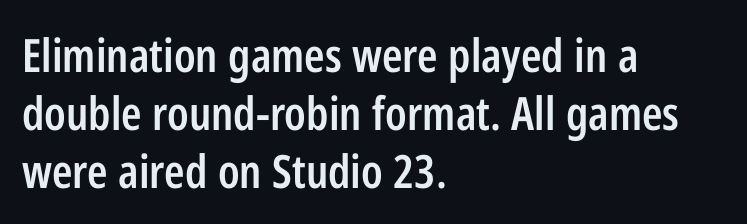
The image shows 46 px semibold, condensed sans-serif type, upright; set left-aligned, normal line spacing (1.26x), normal letter spacing, not underlined; low stroke contrast and a medium x-height.
